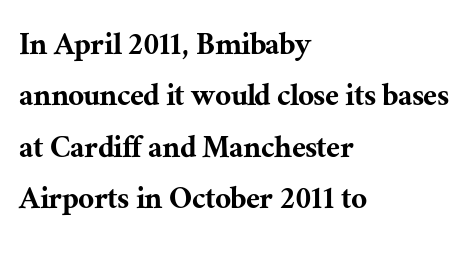
Q: Is the text italic (slanted)? A: No, it is upright.
Q: Is the typeface a serif or a sans-serif typeface? A: Serif.
Q: Is the text underlined? A: No.
Q: How is the paragraph aligned? A: Left-aligned.
Q: Is the spacing between letters normal or unusually wide? A: Normal.
Q: Is the spacing between lines tight, normal or loose? A: Normal.
Q: Width (condensed, normal, or wide)? A: Normal.
Q: Stroke contrast? A: Medium.
Q: x-height? A: Medium.
Q: Monospaced? A: No.
